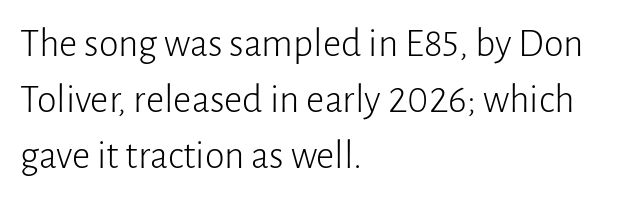
Q: Is the text bold? A: No.
Q: Is the text italic (slanted)? A: No, it is upright.
Q: Is the typeface a serif or a sans-serif typeface? A: Sans-serif.
Q: Is the text underlined? A: No.
Q: How is the paragraph aligned? A: Left-aligned.
Q: Is the spacing between letters normal or unusually wide? A: Normal.
Q: Is the spacing between lines tight, normal or loose? A: Normal.
Q: Width (condensed, normal, or wide)? A: Normal.
Q: Stroke contrast? A: Low.
Q: x-height? A: Medium.
Q: Monospaced? A: No.
